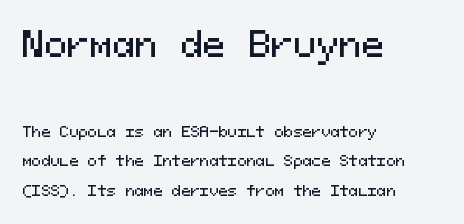
The image shows 34 px sans-serif type, upright, monospaced; set left-aligned, loose line spacing (2.13x), normal letter spacing, not underlined; the first (top) block is 2.43x larger; medium stroke contrast and a medium x-height.
